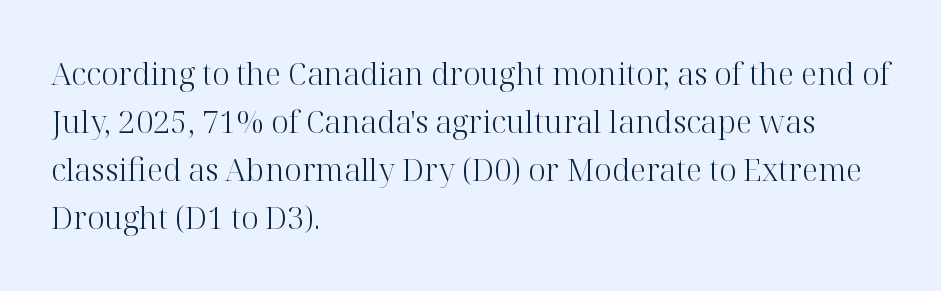
Q: Is the text bold? A: No.
Q: Is the text italic (slanted)? A: No, it is upright.
Q: Is the typeface a serif or a sans-serif typeface? A: Serif.
Q: Is the text underlined? A: No.
Q: How is the paragraph aligned? A: Left-aligned.
Q: Is the spacing between letters normal or unusually wide? A: Normal.
Q: Is the spacing between lines tight, normal or loose? A: Normal.
Q: Width (condensed, normal, or wide)? A: Normal.
Q: Stroke contrast? A: High.
Q: x-height? A: Medium.
Q: Monospaced? A: No.
